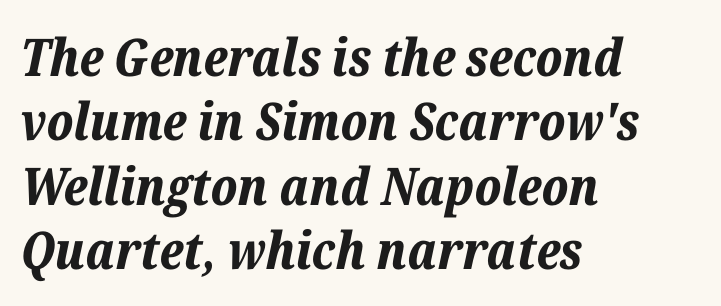
Q: Is the text bold? A: Yes.
Q: Is the text italic (slanted)? A: Yes, it leans right by about 12 degrees.
Q: Is the text underlined? A: No.
Q: How is the paragraph aligned? A: Left-aligned.
Q: Is the spacing between letters normal or unusually wide? A: Normal.
Q: Width (condensed, normal, or wide)? A: Normal.
Q: Stroke contrast? A: Low.
Q: x-height? A: Medium.
Q: Monospaced? A: No.
